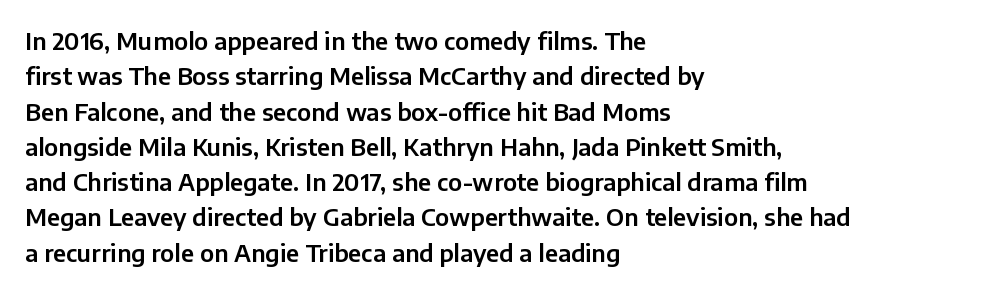
Q: Is the text italic (slanted)? A: No, it is upright.
Q: Is the text underlined? A: No.
Q: How is the paragraph aligned? A: Left-aligned.
Q: Is the spacing between letters normal or unusually wide? A: Normal.
Q: Is the spacing between lines tight, normal or loose? A: Normal.
